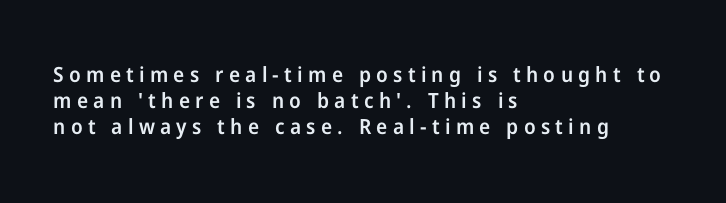
The image shows 21 px text type, upright; set left-aligned, line spacing 1.23x, unusually wide letter spacing (+0.25 em), not underlined.
